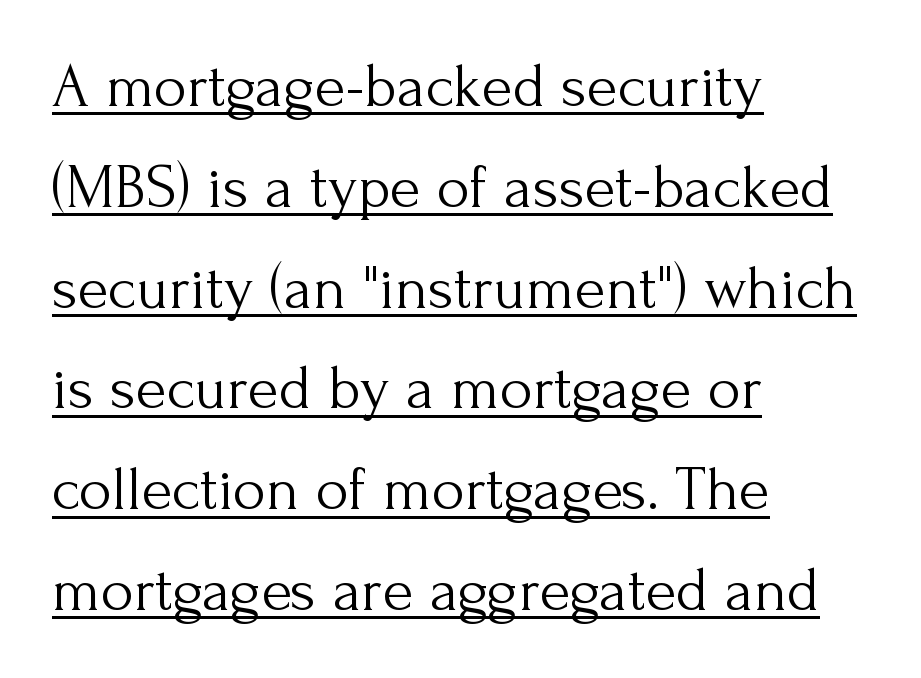
Italic: no, the glyphs are upright roman. Short note: letters normally spaced. A typesetter would label this face a serif. Note the varied advance widths — an 'i' is clearly narrower than an 'm'. Is the block centered? No — it sits flush against the left margin. Evenly set lines give the paragraph a standard silhouette.
